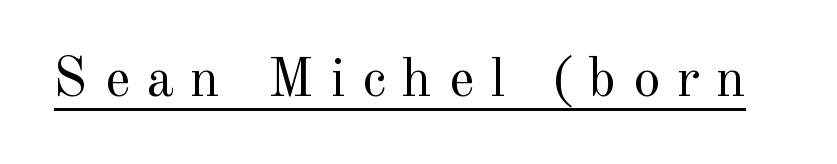
Tall strokes in this sample are plumb rather than angled. Weight: regular or lighter. A typesetter would label this face a serif. The specimen includes a rule beneath the text block's lines. The letters are spread apart with noticeably loose tracking. A typesetter would call this proportional, since set widths differ per character.
